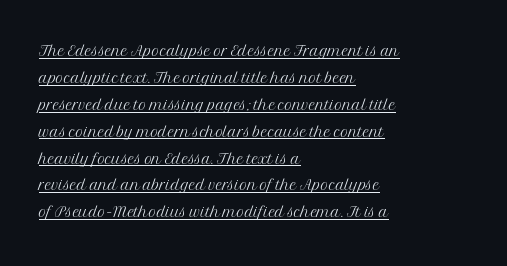
{"bold": "no", "underline": "yes", "align": "left", "line_spacing": "normal", "line_spacing_ratio": 1.28, "letter_spacing": "normal", "letter_spacing_em": 0.0, "glyph_px": 21}
